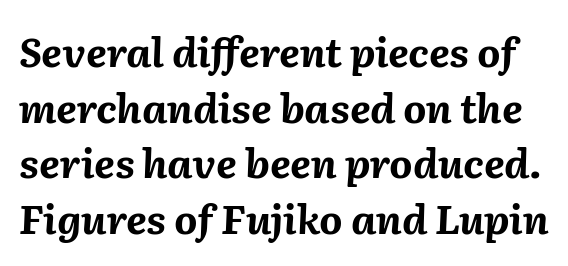
{"italic": "yes", "lean": "right", "slant_degrees": 2, "bold": "yes", "weight": "bold", "width": "normal", "stroke_contrast": "medium", "x_height": "medium", "monospaced": "no", "underline": "no", "line_spacing": "normal", "line_spacing_ratio": 1.39, "letter_spacing": "normal", "letter_spacing_em": 0.0, "glyph_px": 40}
